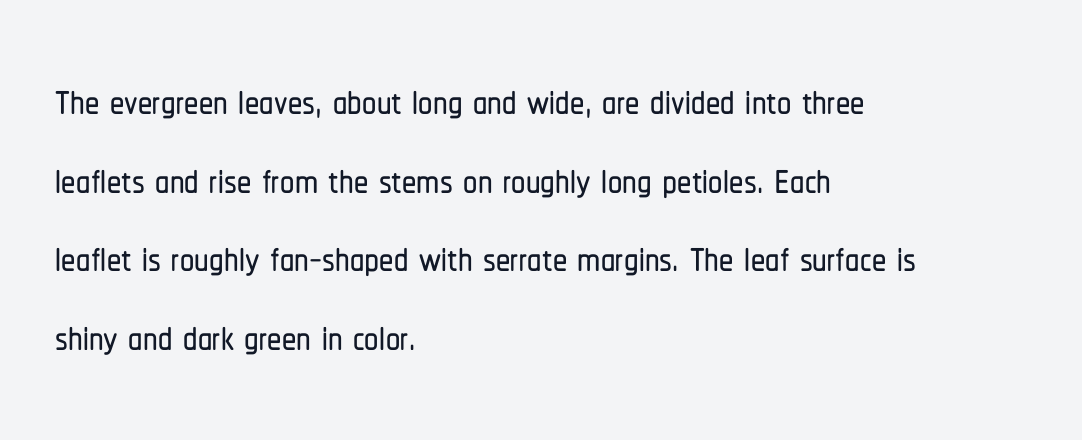
{"serif": "no", "italic": "no", "width": "condensed", "stroke_contrast": "low", "x_height": "medium", "monospaced": "no", "underline": "no", "align": "left", "line_spacing": "normal", "line_spacing_ratio": 1.38, "letter_spacing": "normal", "letter_spacing_em": 0.0, "glyph_px": 57}
